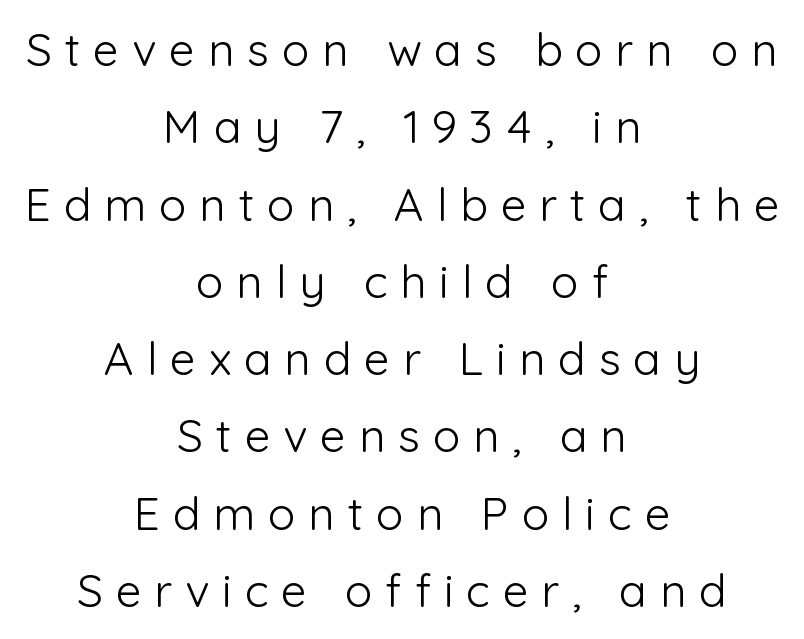
The image shows 46 px light sans-serif type, upright; set centered, normal line spacing (1.68x), unusually wide letter spacing (+0.28 em), not underlined; low stroke contrast and a medium x-height.
